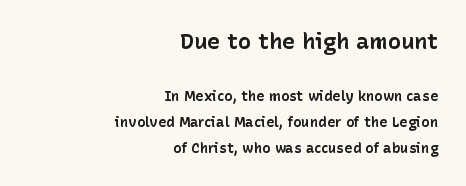
Q: Is the text bold? A: Yes.
Q: Is the text italic (slanted)? A: No, it is upright.
Q: Is the text underlined? A: No.
Q: How is the paragraph aligned? A: Right-aligned.
Q: Is the spacing between letters normal or unusually wide? A: Normal.
Q: Which block of text is set in a larger size, the first (top) or the second (bottom)? A: The first (top) one.
